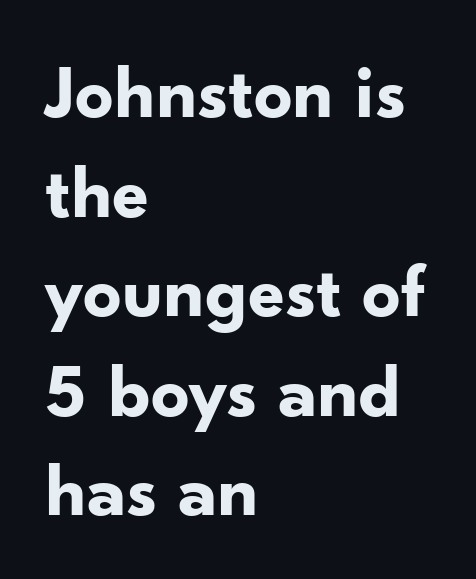
{"serif": "no", "italic": "no", "bold": "yes", "weight": "bold", "width": "normal", "stroke_contrast": "low", "x_height": "small", "monospaced": "no", "underline": "no", "align": "left", "line_spacing": "normal", "line_spacing_ratio": 1.31, "letter_spacing": "normal", "letter_spacing_em": 0.0, "glyph_px": 76}
